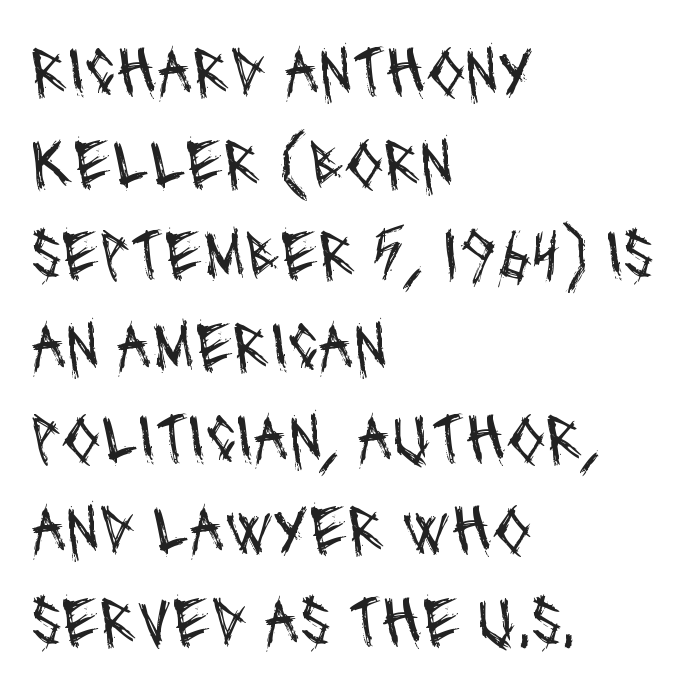
{"serif": "no", "bold": "no", "weight": "regular", "width": "condensed", "stroke_contrast": "medium", "x_height": "large", "monospaced": "no", "underline": "no", "align": "left", "line_spacing": "normal", "line_spacing_ratio": 1.31, "letter_spacing": "normal", "letter_spacing_em": 0.0, "glyph_px": 70}
